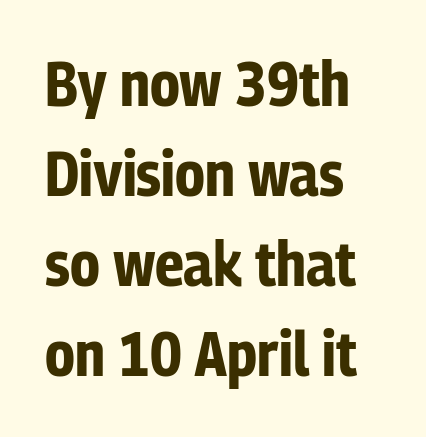
Q: Is the text bold? A: Yes.
Q: Is the text italic (slanted)? A: No, it is upright.
Q: Is the typeface a serif or a sans-serif typeface? A: Sans-serif.
Q: Is the text underlined? A: No.
Q: How is the paragraph aligned? A: Left-aligned.
Q: Is the spacing between letters normal or unusually wide? A: Normal.
Q: Is the spacing between lines tight, normal or loose? A: Normal.
Q: Width (condensed, normal, or wide)? A: Condensed.
Q: Stroke contrast? A: Low.
Q: x-height? A: Medium.
Q: Monospaced? A: No.
